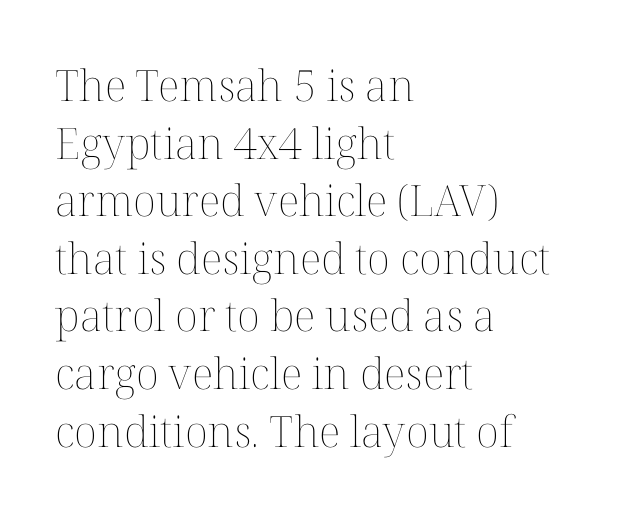
Q: Is the text bold? A: No.
Q: Is the text italic (slanted)? A: No, it is upright.
Q: Is the text underlined? A: No.
Q: How is the paragraph aligned? A: Left-aligned.
Q: Is the spacing between letters normal or unusually wide? A: Normal.
Q: Is the spacing between lines tight, normal or loose? A: Normal.
Q: Width (condensed, normal, or wide)? A: Normal.
Q: Stroke contrast? A: Medium.
Q: x-height? A: Medium.
Q: Monospaced? A: No.
